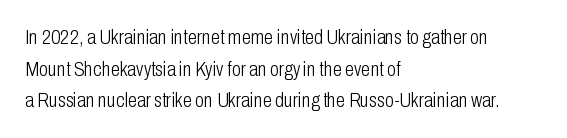
Q: Is the text bold? A: No.
Q: Is the text italic (slanted)? A: No, it is upright.
Q: Is the text underlined? A: No.
Q: How is the paragraph aligned? A: Left-aligned.
Q: Is the spacing between letters normal or unusually wide? A: Normal.
Q: Is the spacing between lines tight, normal or loose? A: Normal.
